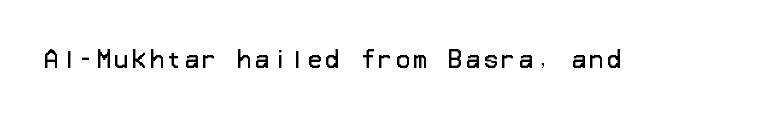
Q: Is the text bold? A: No.
Q: Is the text italic (slanted)? A: No, it is upright.
Q: Is the text underlined? A: No.
